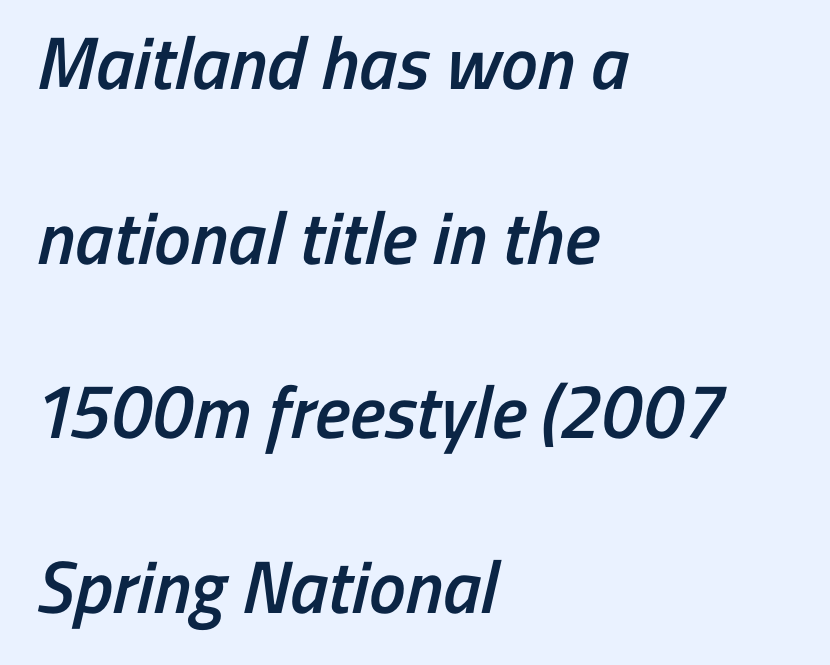
The image shows 74 px semibold, condensed sans-serif type; set left-aligned, loose line spacing (2.36x), normal letter spacing, not underlined; low stroke contrast and a medium x-height.
